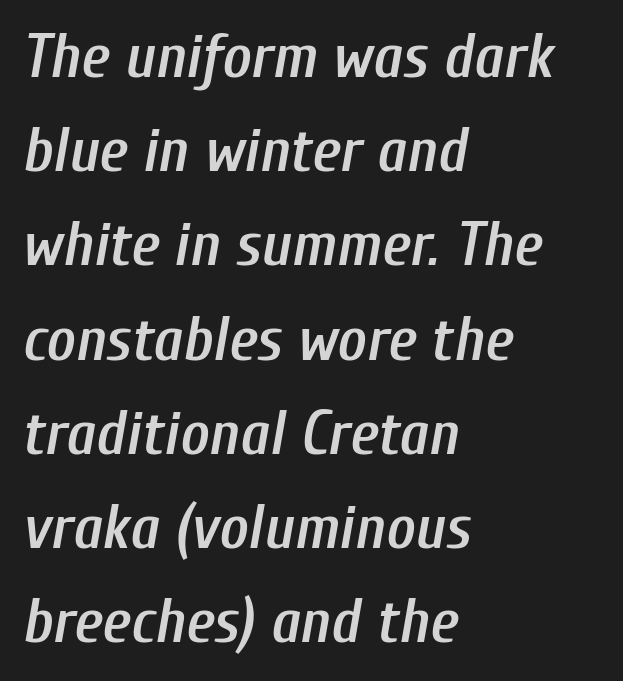
The image shows 62 px semibold, condensed type, italic (leaning right); set left-aligned, normal line spacing (1.52x), normal letter spacing, not underlined; low stroke contrast and a medium x-height.
